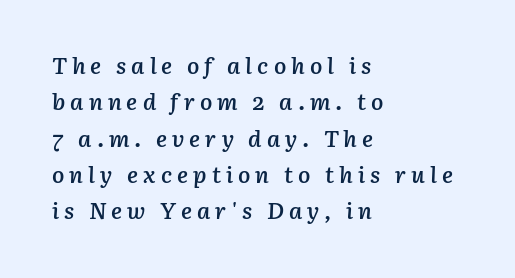
The image shows 23 px text type, italic (leaning right); set left-aligned, normal line spacing (1.58x), unusually wide letter spacing (+0.22 em), not underlined.
